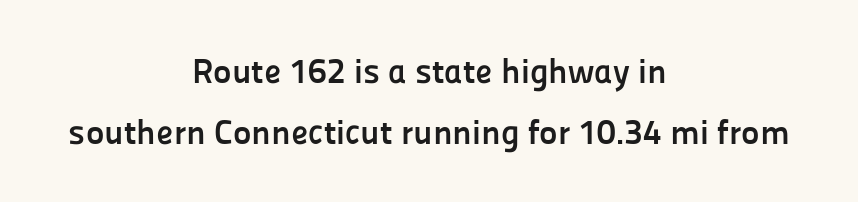
Every row of glyphs is offset so its center matches the block's center. How heavy is the stroke? Heavy — this is a bold. A typesetter would call this proportional, since set widths differ per character. Descender tails drop into unmarked territory. In terms of letterform style, serifs are entirely absent.
